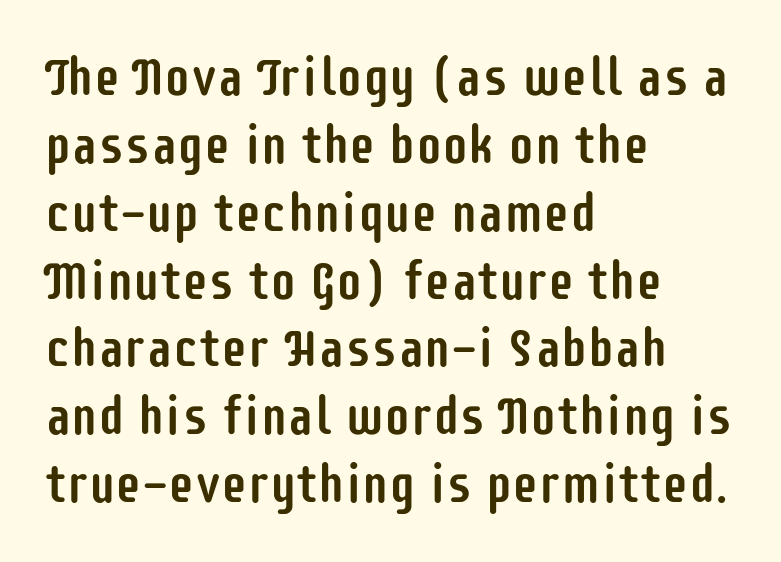
Q: Is the text italic (slanted)? A: No, it is upright.
Q: Is the typeface a serif or a sans-serif typeface? A: Sans-serif.
Q: Is the text underlined? A: No.
Q: How is the paragraph aligned? A: Left-aligned.
Q: Is the spacing between letters normal or unusually wide? A: Normal.
Q: Is the spacing between lines tight, normal or loose? A: Normal.
Q: Width (condensed, normal, or wide)? A: Condensed.
Q: Stroke contrast? A: Low.
Q: x-height? A: Large.
Q: Monospaced? A: No.
